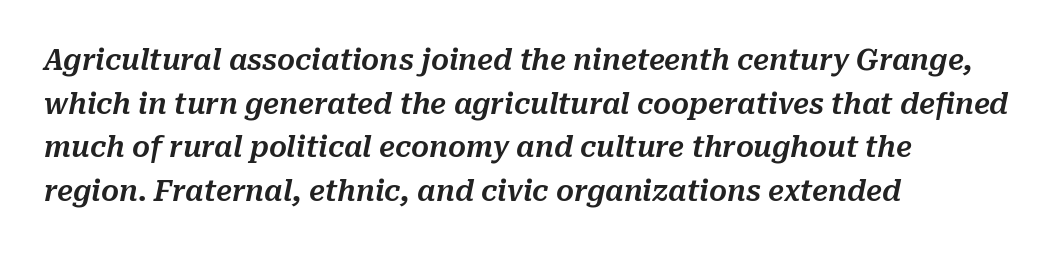
{"italic": "yes", "lean": "right", "slant_degrees": 10, "width": "normal", "stroke_contrast": "medium", "x_height": "medium", "monospaced": "no", "underline": "no", "align": "left", "line_spacing": "normal", "line_spacing_ratio": 1.56, "letter_spacing": "normal", "letter_spacing_em": 0.0, "glyph_px": 28}
